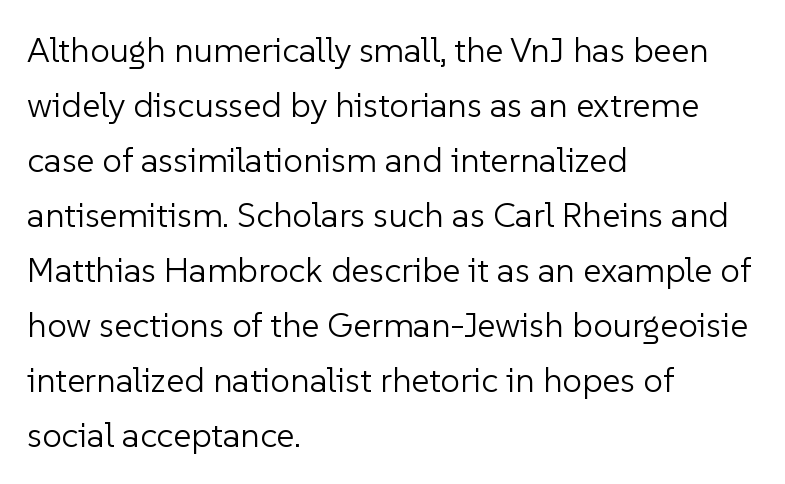
The image shows 35 px light sans-serif type, upright; set left-aligned, normal line spacing (1.57x), normal letter spacing, not underlined; low stroke contrast and a medium x-height.
